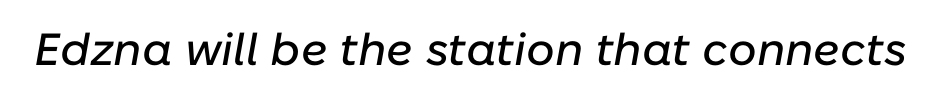
{"italic": "yes", "lean": "right", "slant_degrees": 10, "width": "normal", "stroke_contrast": "low", "x_height": "medium", "monospaced": "no", "underline": "no", "letter_spacing": "normal", "letter_spacing_em": 0.0, "glyph_px": 45}
